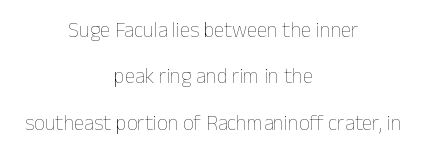
A typesetter would call this leading open, well beyond the default. The setting favours the middle, as headings and verse often do. Characters follow at the spacing the type designer built in. Descenders are the only things crossing below the line. If you drew a line through each stem, it would be perfectly vertical.
